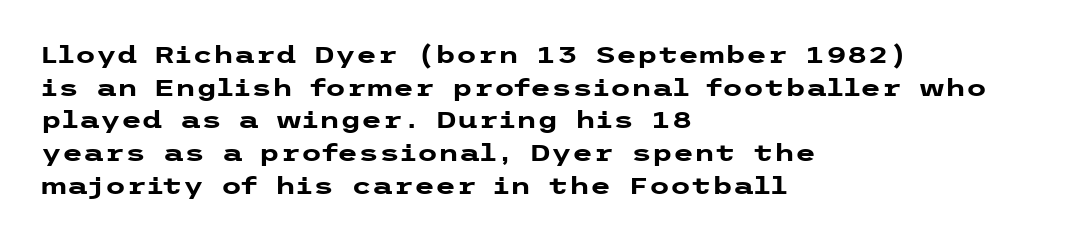
The image shows 24 px bold type, upright; set left-aligned, normal line spacing (1.36x), normal letter spacing, not underlined.
